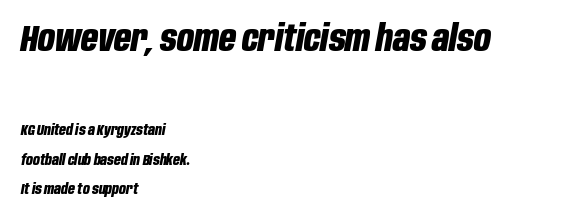
Q: Is the text bold? A: Yes.
Q: Is the text italic (slanted)? A: Yes, it leans right by about 10 degrees.
Q: Is the text underlined? A: No.
Q: How is the paragraph aligned? A: Left-aligned.
Q: Is the spacing between letters normal or unusually wide? A: Normal.
Q: Is the spacing between lines tight, normal or loose? A: Loose.
Q: Which block of text is set in a larger size, the first (top) or the second (bottom)? A: The first (top) one.
Q: Width (condensed, normal, or wide)? A: Condensed.
Q: Stroke contrast? A: Low.
Q: x-height? A: Large.
Q: Monospaced? A: No.
